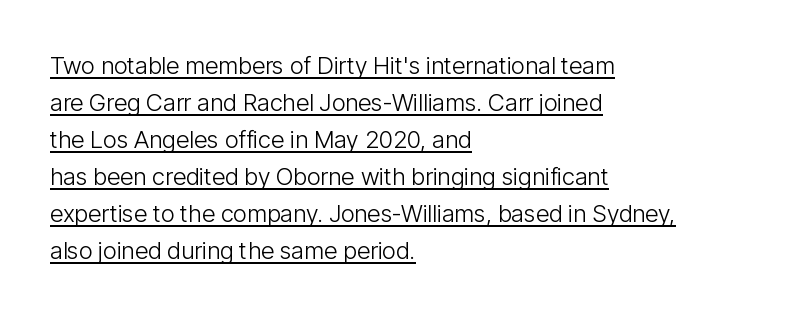
A typesetter would mark this as roman, not italic. The passage shown stacks its lines at a standard gap. The face used here appears with an underline applied. In CSS terms this would be text-align: left.
